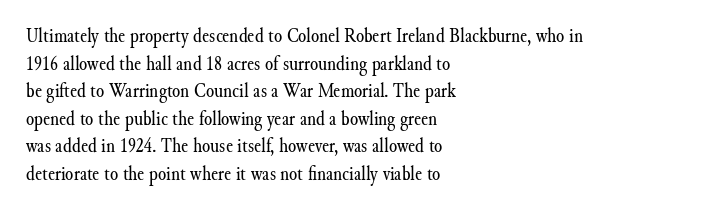
Teacher's note: observe the even left margin — that is flush-left alignment. The line texture is even and compact thanks to regular tracking. The lettering stays uniformly vertical, giving the passage a roman look. The baseline area is clear.
